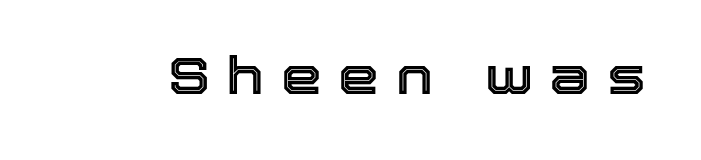
This sample has the flowing, uneven cadence of proportional lettering. Glance below the letters and you will spot only blank space. Does extra space separate the letters? Yes, quite a lot of it. Nope, not italic — everything's standing straight.
